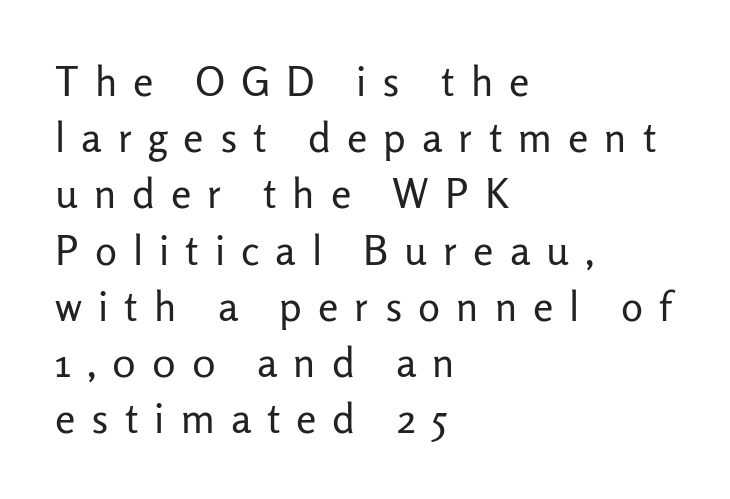
Proportional: the letters do not fall into vertical columns. Baseline-to-baseline distance is the conventional proportion of letter height. The string is rendered with underlining switched off. The typeface chosen for these lines omits serifs. Each word looks stretched out because of the extra space between its letters. Posture: straight, roman, zero tilt.
